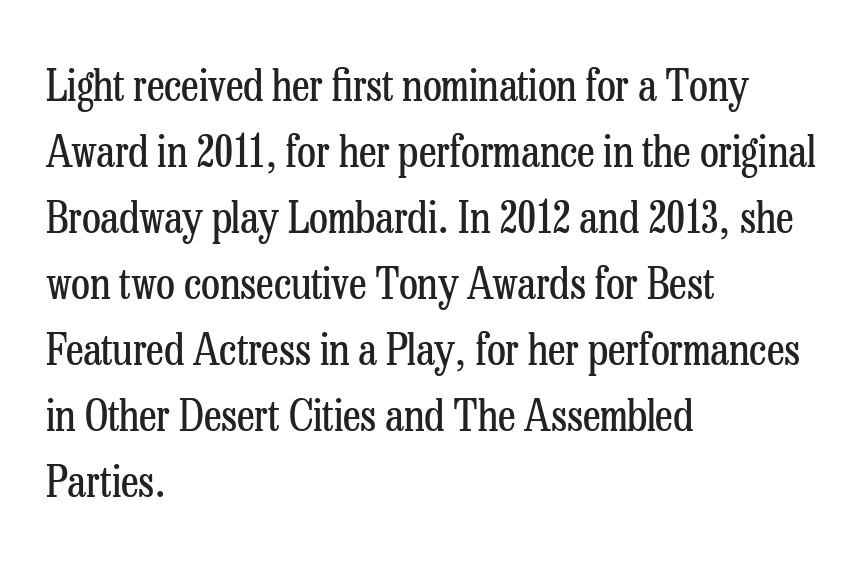
To sum up the face: it has serifs. This rendering uses left alignment, leaving the right contour irregular. You could not count columns in this text — the font is proportionally spaced. Italic: no, the glyphs are upright roman. A light-to-regular cut is what we see here.
